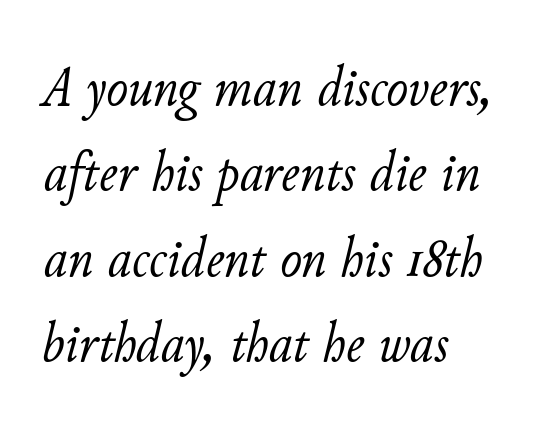
Q: Is the text bold? A: No.
Q: Is the text italic (slanted)? A: Yes, it leans right by about 11 degrees.
Q: Is the text underlined? A: No.
Q: How is the paragraph aligned? A: Left-aligned.
Q: Is the spacing between letters normal or unusually wide? A: Normal.
Q: Is the spacing between lines tight, normal or loose? A: Normal.
Q: Width (condensed, normal, or wide)? A: Normal.
Q: Stroke contrast? A: Low.
Q: x-height? A: Small.
Q: Monospaced? A: No.
